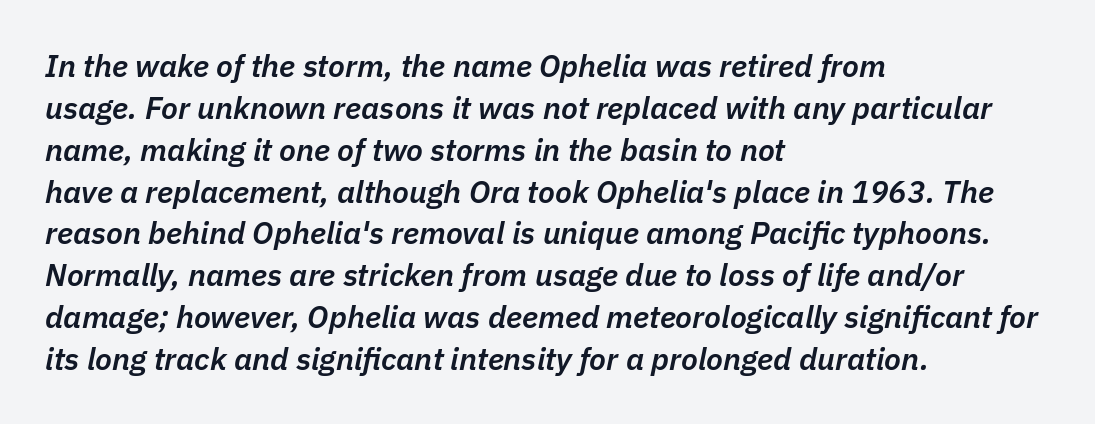
Compared with an ordinary text face, these strokes are moderately heavier — a semibold. The lettering tilts uniformly, giving the passage an italic look. The rendering uses natural spacing where letterforms have individual widths. In CSS terms this would be text-align: left. Leading matches the norm, producing a regular column.
